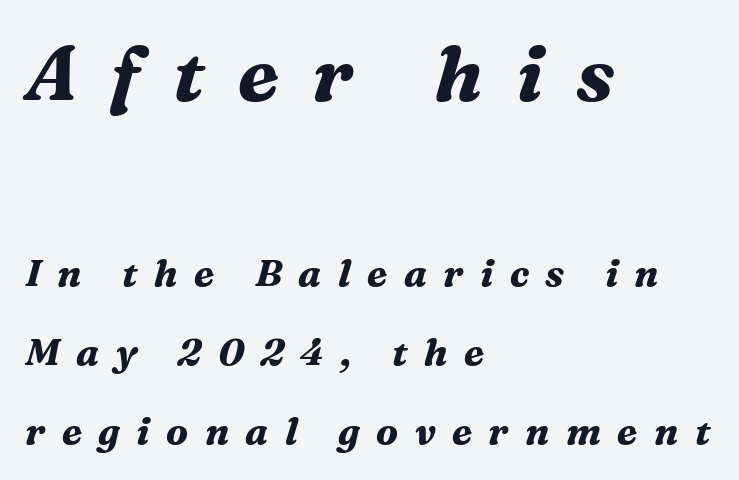
{"serif": "yes", "italic": "yes", "lean": "right", "slant_degrees": 16, "bold": "yes", "weight": "bold", "width": "normal", "stroke_contrast": "medium", "x_height": "medium", "monospaced": "no", "underline": "no", "align": "left", "line_spacing": "loose", "line_spacing_ratio": 2.09, "letter_spacing": "wide", "letter_spacing_em": 0.43, "larger_block": "first", "size_ratio": 2.03, "glyph_px": 77}
